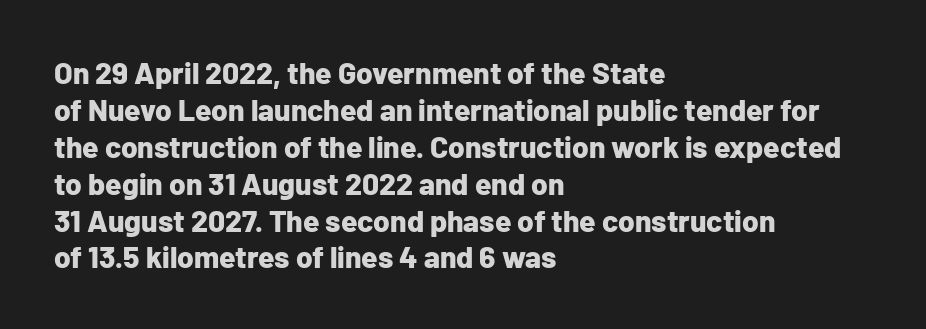
{"serif": "no", "italic": "no", "bold": "yes", "weight": "bold", "width": "normal", "stroke_contrast": "low", "x_height": "medium", "monospaced": "no", "underline": "no", "align": "left", "line_spacing_ratio": 1.23, "letter_spacing": "normal", "letter_spacing_em": 0.0, "glyph_px": 30}
